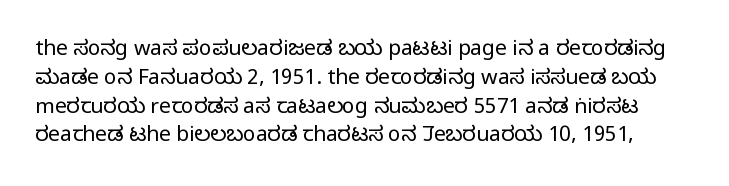
Q: Is the text bold? A: No.
Q: Is the text italic (slanted)? A: No, it is upright.
Q: Is the text underlined? A: No.
Q: Is the spacing between letters normal or unusually wide? A: Normal.
Q: Is the spacing between lines tight, normal or loose? A: Normal.
